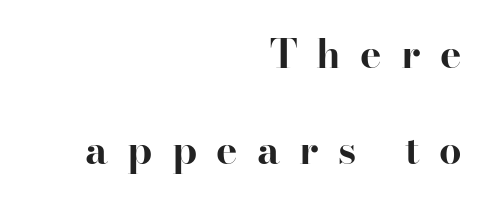
The image shows 40 px bold serif type, upright; set right-aligned, loose line spacing (2.4x), unusually wide letter spacing (+0.48 em), not underlined; high stroke contrast and a small x-height.
